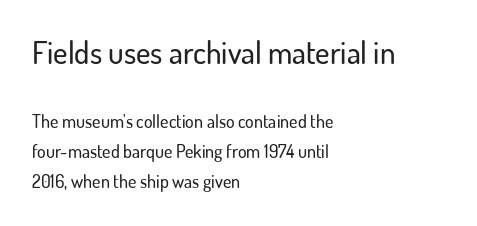
The image shows 31 px sans-serif type, upright; set left-aligned, normal line spacing (1.68x), normal letter spacing, not underlined; the first (top) block is 1.72x larger; low stroke contrast and a small x-height.
